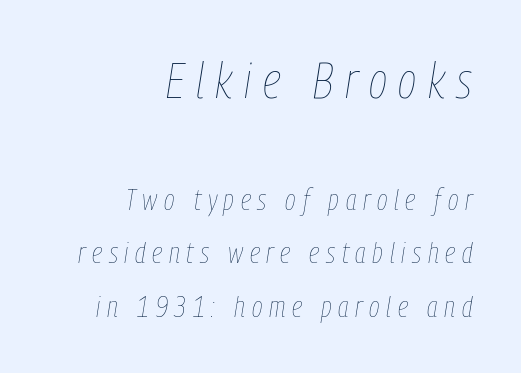
The image shows 50 px thin, condensed type, italic (leaning right); set right-aligned, line spacing 1.84x, unusually wide letter spacing (+0.23 em), not underlined; the first (top) block is 1.72x larger; low stroke contrast and a medium x-height.
